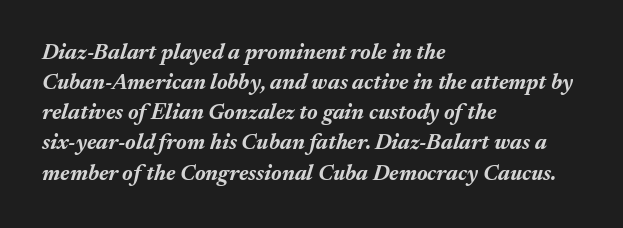
The passage shown leans; its letterforms are oblique. Leading: standard. The lines in this sample share a left origin and differ only in where they stop. Nobody touched the tracking dial on this one. The words here are not underlined.
